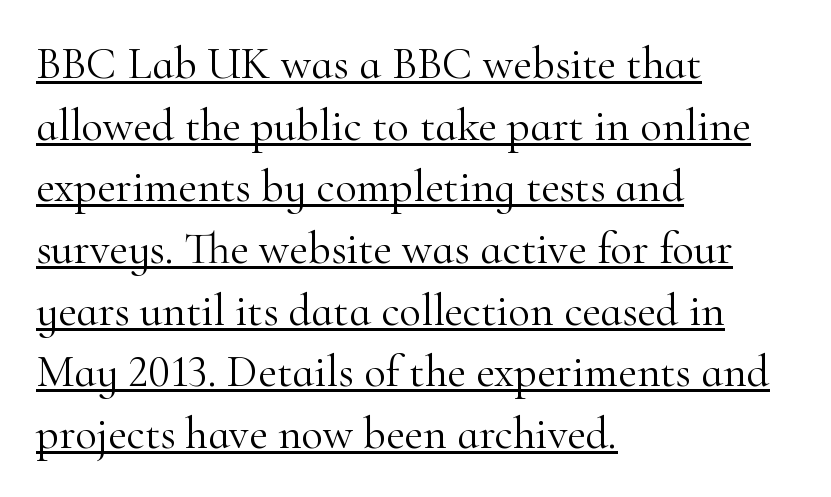
The image shows 45 px light serif type, upright; set left-aligned, normal line spacing (1.37x), normal letter spacing, underlined; high stroke contrast and a small x-height.
